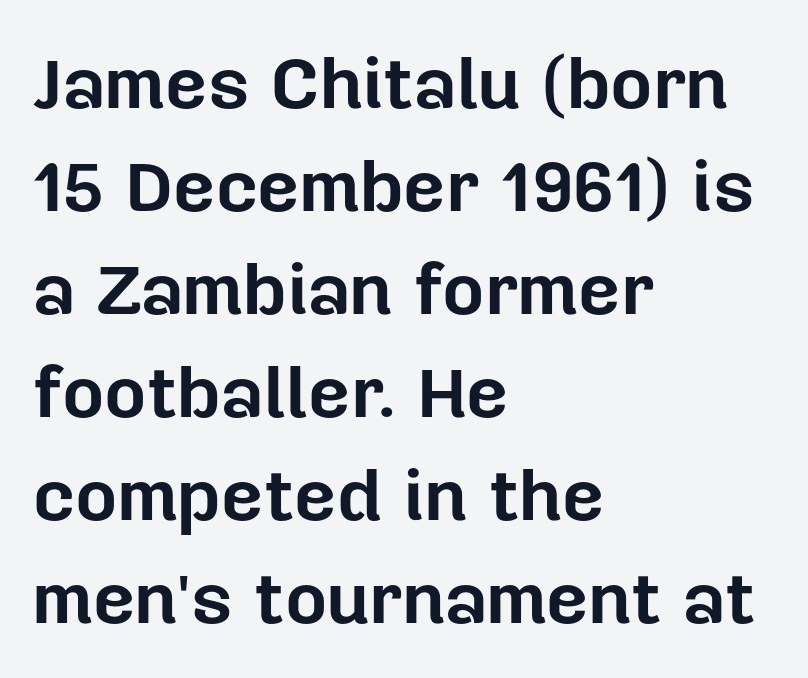
Q: Is the text bold? A: Yes.
Q: Is the text italic (slanted)? A: No, it is upright.
Q: Is the typeface a serif or a sans-serif typeface? A: Sans-serif.
Q: Is the text underlined? A: No.
Q: How is the paragraph aligned? A: Left-aligned.
Q: Is the spacing between letters normal or unusually wide? A: Normal.
Q: Is the spacing between lines tight, normal or loose? A: Normal.
Q: Width (condensed, normal, or wide)? A: Normal.
Q: Stroke contrast? A: Low.
Q: x-height? A: Medium.
Q: Monospaced? A: No.
